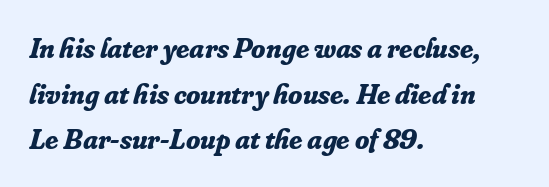
Do the characters align in a grid? No, the font is proportional. The rendering applies a slant to the glyphs. Words appear dense and cohesive because spacing is normal. The rendering anchors every line to the left-hand side. Examine the stroke ends and you'll spot serifs.
